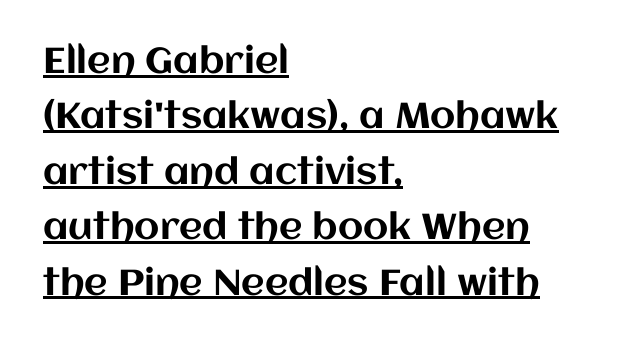
How would I describe the line gaps? Plain and ordinary. The type is set solid horizontally, with unmodified tracking. One-word summary of the alignment: left. Here the designer chose a conventional face with non-uniform glyph widths. Upright lettering throughout. Compared with undecorated copy, this sample adds a rule below the words.
